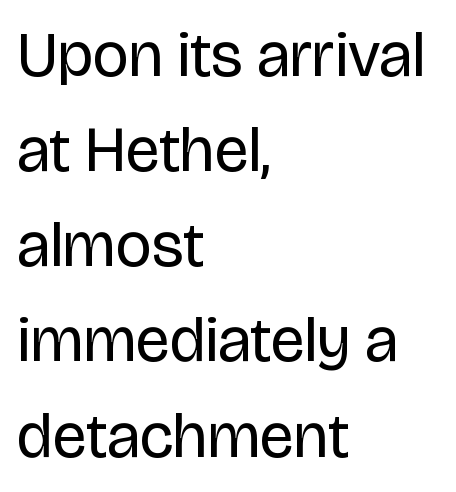
The image shows 63 px regular-weight sans-serif type, upright; set left-aligned, normal line spacing (1.51x), normal letter spacing, not underlined; low stroke contrast and a large x-height.
